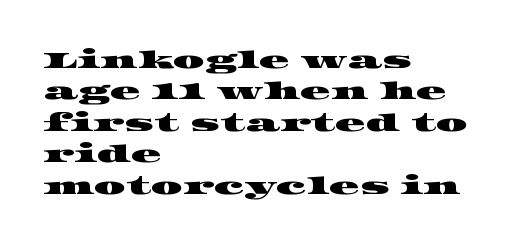
Casual observation: everything's shoved over to the left. Unmarked baselines from the first word to the last. Nobody touched the tracking dial on this one. Horizontal bands of white between lines are of average thickness.
